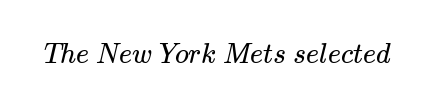
{"serif": "yes", "bold": "no", "weight": "regular", "width": "wide", "stroke_contrast": "medium", "x_height": "small", "monospaced": "no", "underline": "no", "letter_spacing": "normal", "letter_spacing_em": 0.0, "glyph_px": 28}
